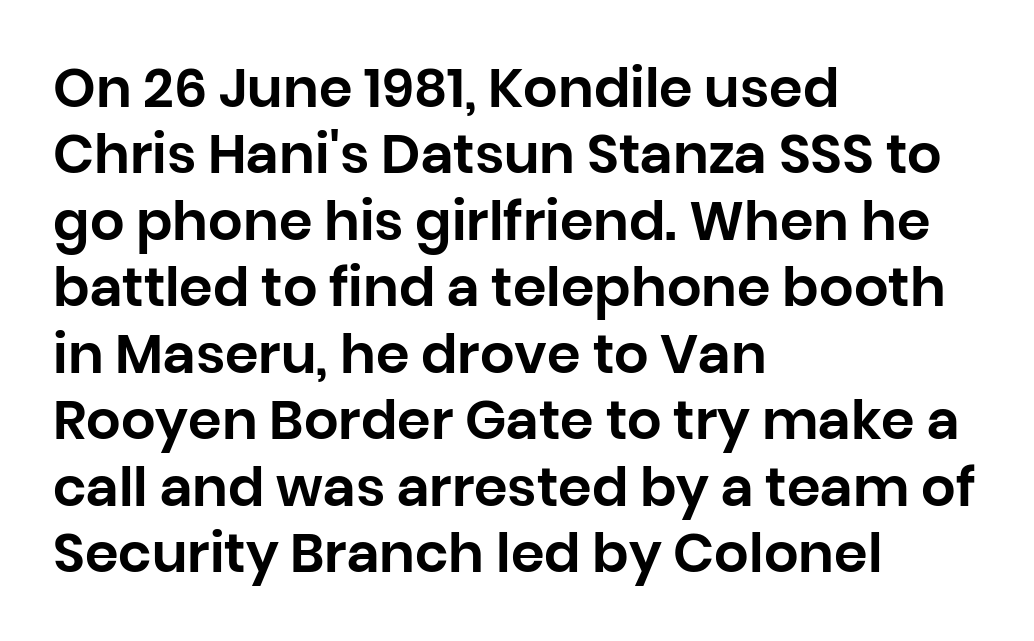
Q: Is the text italic (slanted)? A: No, it is upright.
Q: Is the typeface a serif or a sans-serif typeface? A: Sans-serif.
Q: Is the text underlined? A: No.
Q: How is the paragraph aligned? A: Left-aligned.
Q: Is the spacing between letters normal or unusually wide? A: Normal.
Q: Width (condensed, normal, or wide)? A: Normal.
Q: Stroke contrast? A: Low.
Q: x-height? A: Large.
Q: Monospaced? A: No.
